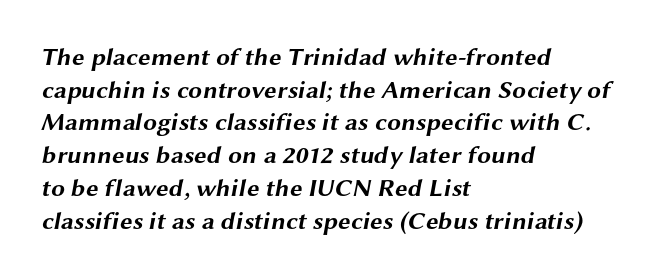
The image shows 25 px bold type; set left-aligned, normal line spacing (1.31x), normal letter spacing, not underlined.
